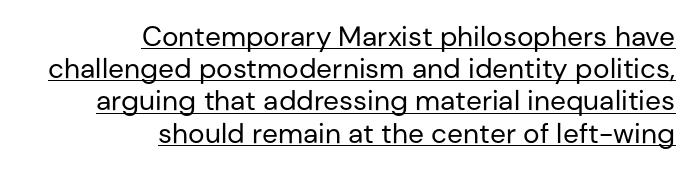
Q: Is the text bold? A: No.
Q: Is the text italic (slanted)? A: No, it is upright.
Q: Is the typeface a serif or a sans-serif typeface? A: Sans-serif.
Q: Is the text underlined? A: Yes.
Q: How is the paragraph aligned? A: Right-aligned.
Q: Is the spacing between letters normal or unusually wide? A: Normal.
Q: Is the spacing between lines tight, normal or loose? A: Tight.
Q: Width (condensed, normal, or wide)? A: Normal.
Q: Stroke contrast? A: Low.
Q: x-height? A: Medium.
Q: Monospaced? A: No.
